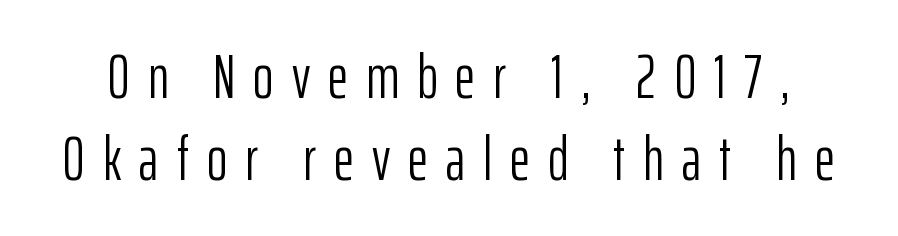
In terms of leading, this rendering sits right in the middle. Compared with a typical body face, this is equally light or lighter still. The rendering uses natural spacing where letterforms have individual widths. There is plenty of visible air inserted between adjacent glyphs.
